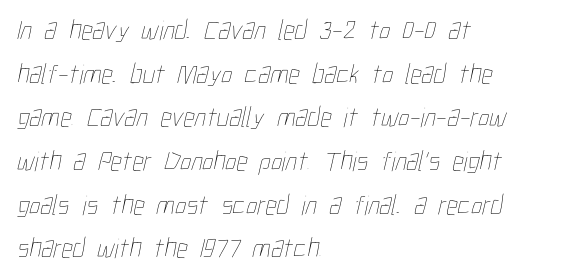
The image shows 28 px thin, condensed type; set left-aligned, normal line spacing (1.56x), normal letter spacing, not underlined; low stroke contrast and a medium x-height.
